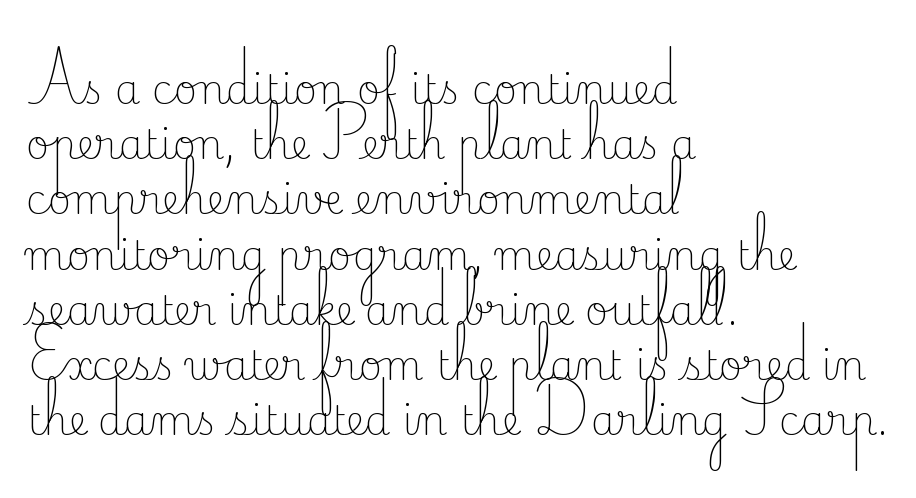
Q: Is the text bold? A: No.
Q: Is the text italic (slanted)? A: No, it is upright.
Q: Is the typeface a serif or a sans-serif typeface? A: Serif.
Q: Is the text underlined? A: No.
Q: How is the paragraph aligned? A: Left-aligned.
Q: Is the spacing between letters normal or unusually wide? A: Normal.
Q: Is the spacing between lines tight, normal or loose? A: Normal.
Q: Width (condensed, normal, or wide)? A: Normal.
Q: Stroke contrast? A: Low.
Q: x-height? A: Small.
Q: Monospaced? A: No.
